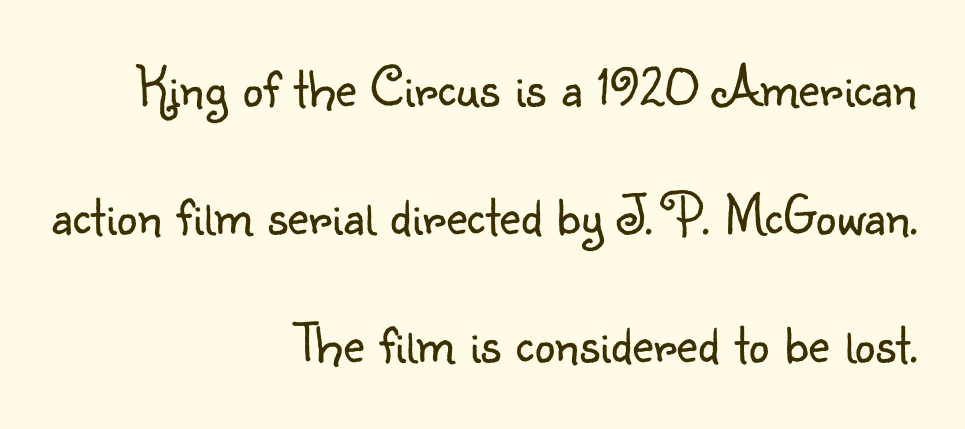
The image shows 58 px light sans-serif type, upright; set right-aligned, loose line spacing (2.21x), normal letter spacing, not underlined; low stroke contrast and a small x-height.
